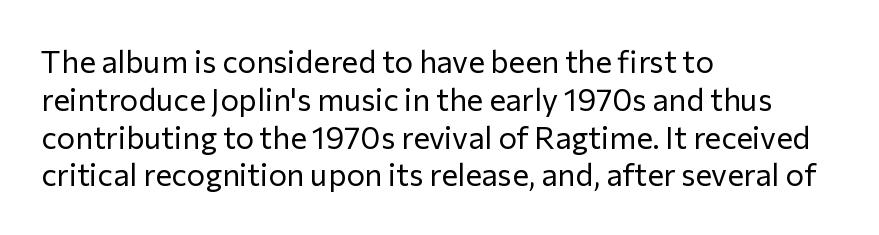
The image shows 31 px regular-weight sans-serif type, upright; set left-aligned, line spacing 1.22x, normal letter spacing, not underlined; low stroke contrast and a medium x-height.
